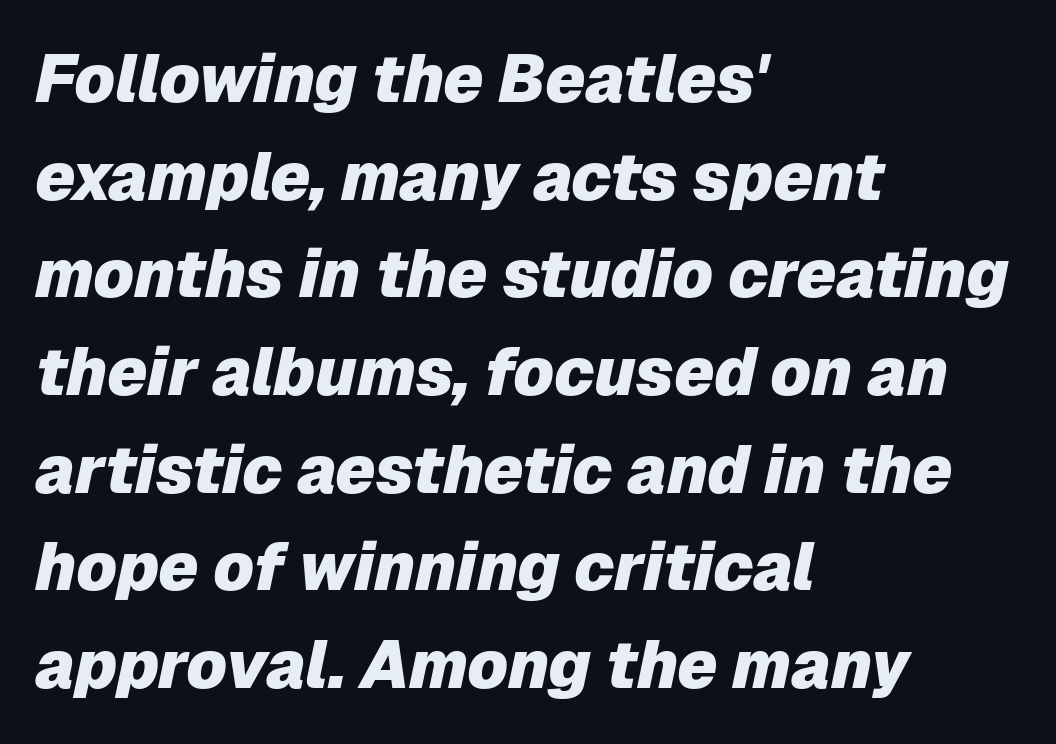
The image shows 66 px heavy type, italic (leaning right); set left-aligned, normal line spacing (1.48x), normal letter spacing, not underlined; low stroke contrast and a medium x-height.
